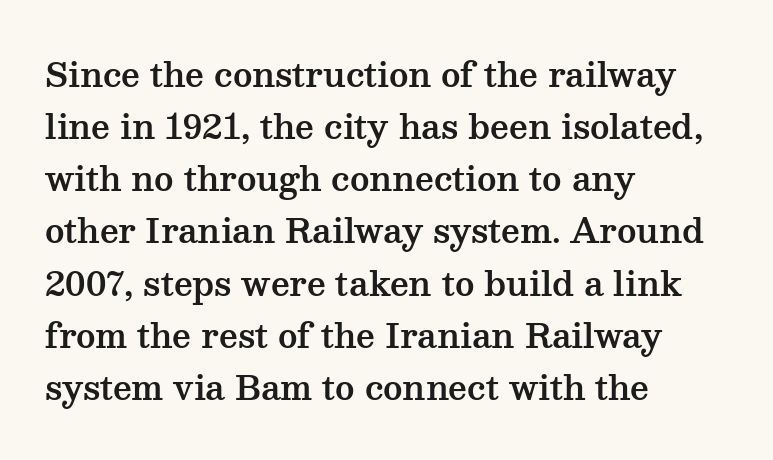
{"serif": "yes", "italic": "no", "width": "wide", "stroke_contrast": "medium", "x_height": "medium", "monospaced": "no", "underline": "no", "align": "left", "line_spacing": "normal", "line_spacing_ratio": 1.58, "letter_spacing": "normal", "letter_spacing_em": 0.0, "glyph_px": 33}
